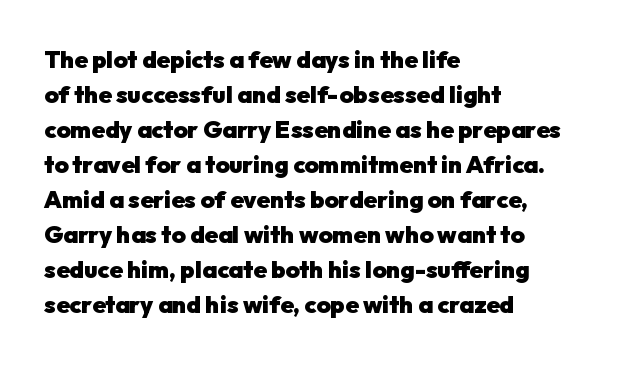
{"italic": "no", "bold": "yes", "underline": "no", "align": "left", "line_spacing": "normal", "line_spacing_ratio": 1.46, "letter_spacing": "normal", "letter_spacing_em": 0.0, "glyph_px": 24}
